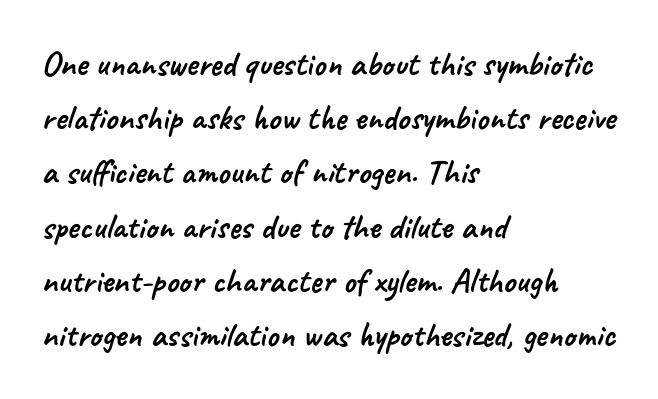
{"serif": "no", "width": "normal", "stroke_contrast": "low", "x_height": "small", "monospaced": "no", "underline": "no", "align": "left", "line_spacing": "normal", "line_spacing_ratio": 1.55, "letter_spacing": "normal", "letter_spacing_em": 0.0, "glyph_px": 35}
